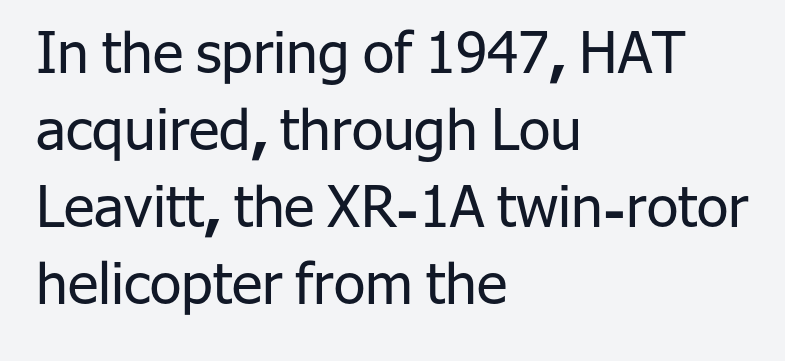
Is there much room between lines? A standard amount, neither cramped nor airy. Posture: vertical. Character widths vary here, with narrow letters taking less room than wide ones. The font family rendered here belongs to the sans-serif group. These lines keep a tight, regular rhythm from letter to letter.
